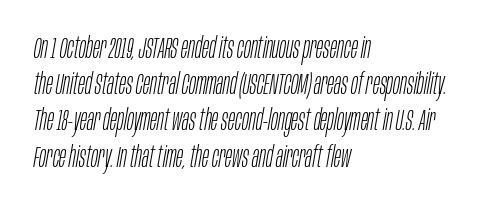
Q: Is the text bold? A: No.
Q: Is the text italic (slanted)? A: Yes, it leans right by about 10 degrees.
Q: Is the text underlined? A: No.
Q: How is the paragraph aligned? A: Left-aligned.
Q: Is the spacing between letters normal or unusually wide? A: Normal.
Q: Is the spacing between lines tight, normal or loose? A: Normal.
Q: Width (condensed, normal, or wide)? A: Condensed.
Q: Stroke contrast? A: Low.
Q: x-height? A: Large.
Q: Monospaced? A: No.
